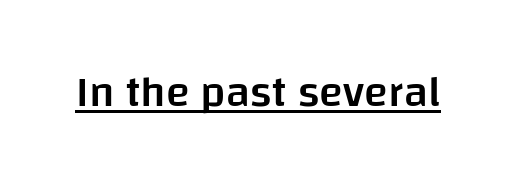
The image shows 44 px semibold sans-serif type, upright; set normal letter spacing, underlined; low stroke contrast and a large x-height.
